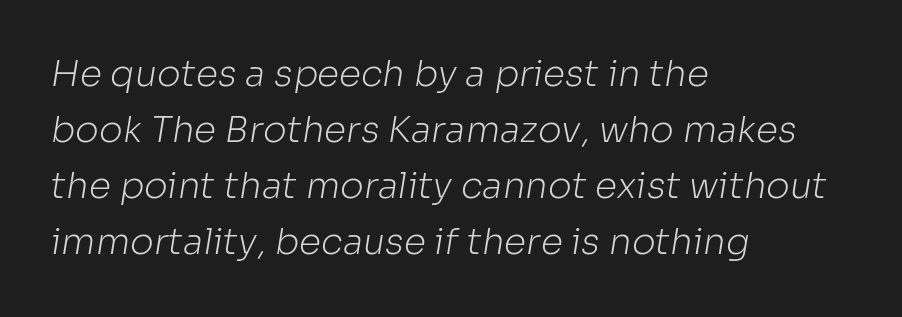
{"serif": "no", "bold": "no", "weight": "light", "width": "normal", "stroke_contrast": "low", "x_height": "medium", "monospaced": "no", "underline": "no", "align": "left", "line_spacing": "normal", "line_spacing_ratio": 1.56, "letter_spacing": "normal", "letter_spacing_em": 0.0, "glyph_px": 36}
